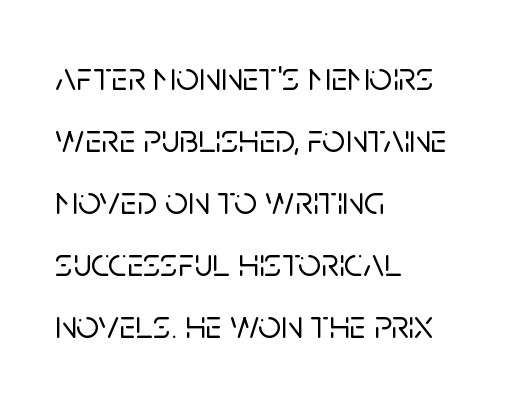
Underlining? Definitely not there. A typesetter would call this proportional, since set widths differ per character. Short and long lines alike share a common starting point at left. Standard letterfit; no display-style spreading of the glyphs. Each new line begins a customary step beneath the previous one. Quick note: not italic, upright.
